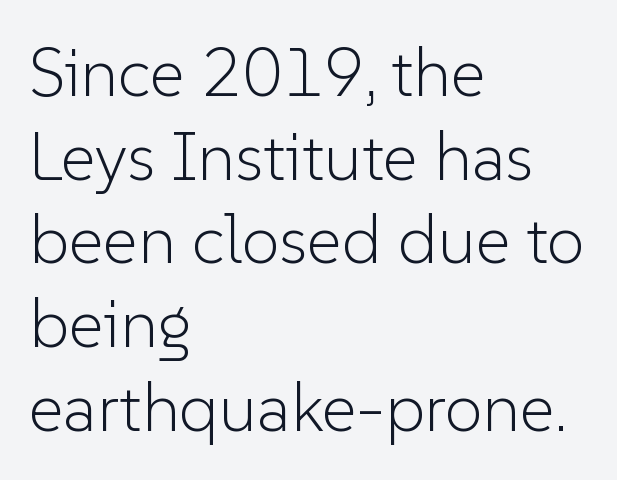
The image shows 68 px light sans-serif type, upright; set left-aligned, line spacing 1.23x, normal letter spacing, not underlined; low stroke contrast and a medium x-height.
